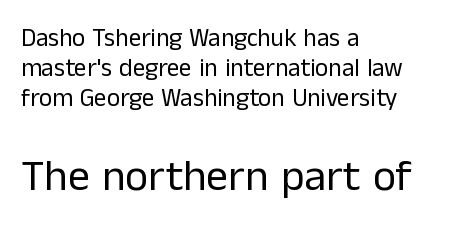
Horizontally, the lines are justified to the leading edge only. This rendering leaves character spacing at its baseline value. Larger block? The one below; the one above is distinctly smaller. Typographically, this falls in the sans-serif category.
